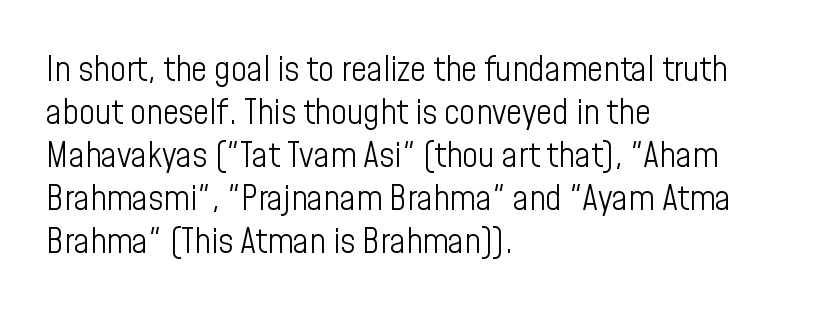
Where is the straight margin? On the left. Decoration check: the copy has no underline. Notice how the stems are strictly vertical — no italics here. Serif or sans? Sans — the stroke terminals are bare. Proportional: the letters do not fall into vertical columns.
